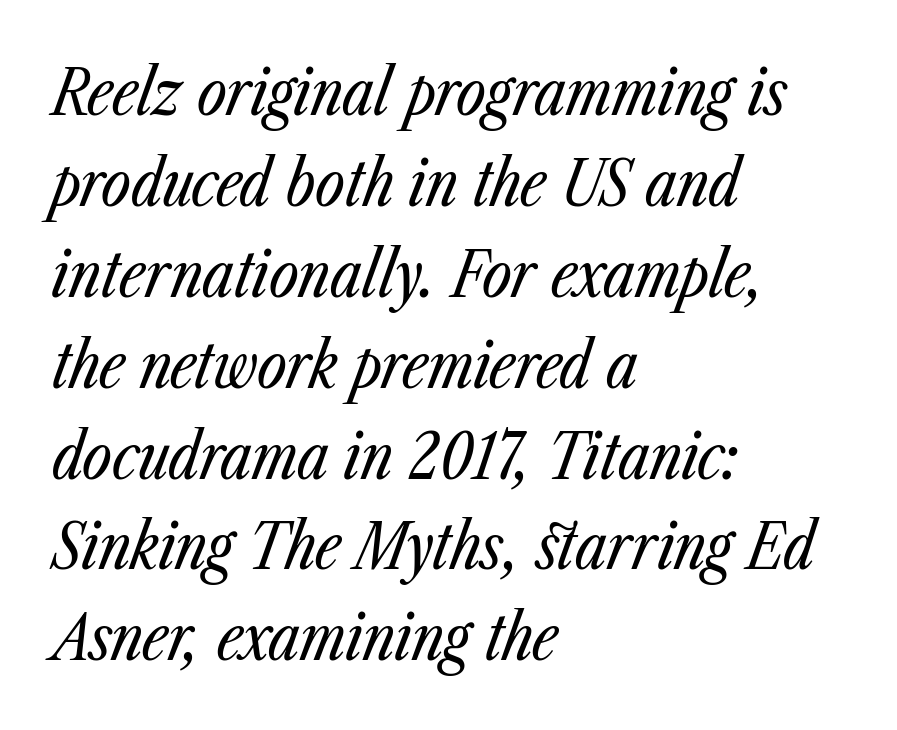
The image shows 64 px regular-weight, condensed type, italic (leaning right); set left-aligned, normal line spacing (1.42x), normal letter spacing, not underlined; low stroke contrast and a medium x-height.
